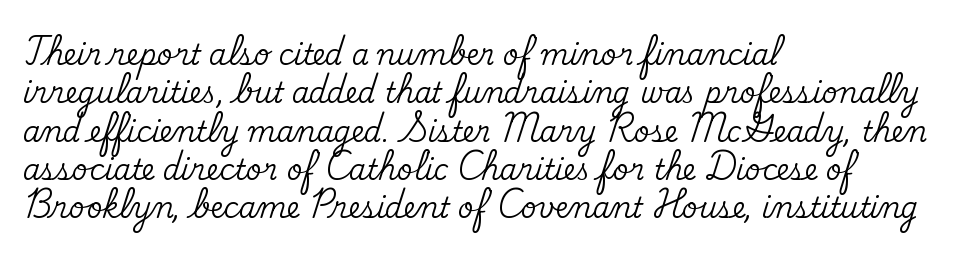
Q: Is the text italic (slanted)? A: Yes.
Q: Is the text underlined? A: No.
Q: How is the paragraph aligned? A: Left-aligned.
Q: Is the spacing between letters normal or unusually wide? A: Normal.
Q: Is the spacing between lines tight, normal or loose? A: Normal.
Q: Width (condensed, normal, or wide)? A: Normal.
Q: Stroke contrast? A: Medium.
Q: x-height? A: Small.
Q: Monospaced? A: No.
